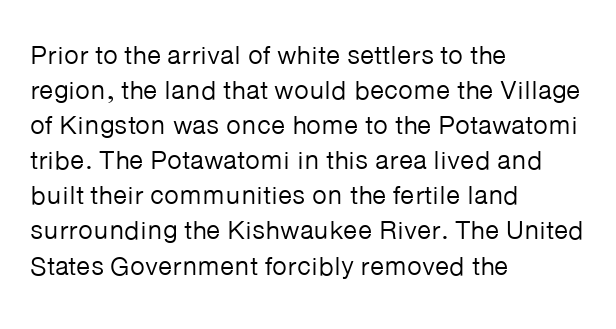
How are the letters spaced? Ordinarily, with no added tracking. Has an underline been added? It has not. Honestly, the row spacing looks completely unremarkable. The font is comparable to plain body text, perhaps lighter. Visually the block forms a straight wall on the left and a jagged coastline on the right.
